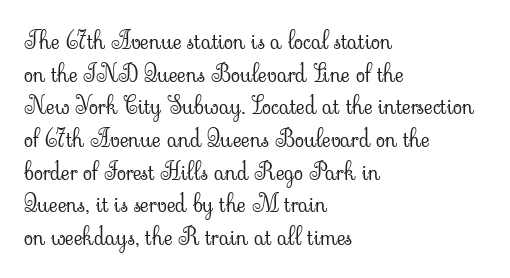
Plain, unruled lines of type. Ordinary non-slanted type is in use. Does extra space separate the letters? No, they use regular spacing. This is not heavy type; no bold has been used. These lines sit exactly where default settings would place them. Reading down the block, your eye returns to a fixed left position each line.
